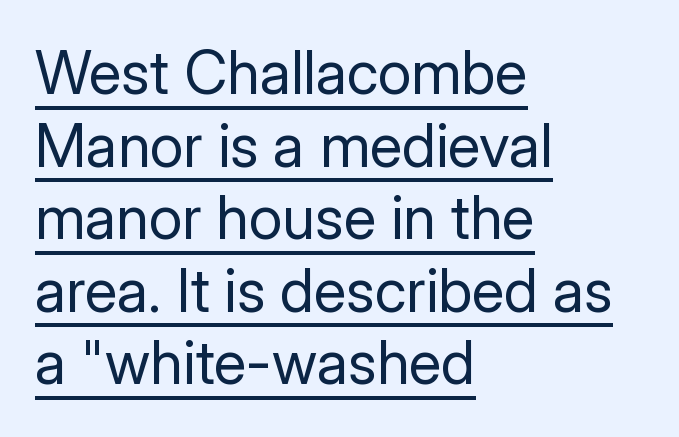
The image shows 60 px regular-weight sans-serif type, upright; set left-aligned, line spacing 1.21x, normal letter spacing, underlined; low stroke contrast and a medium x-height.
